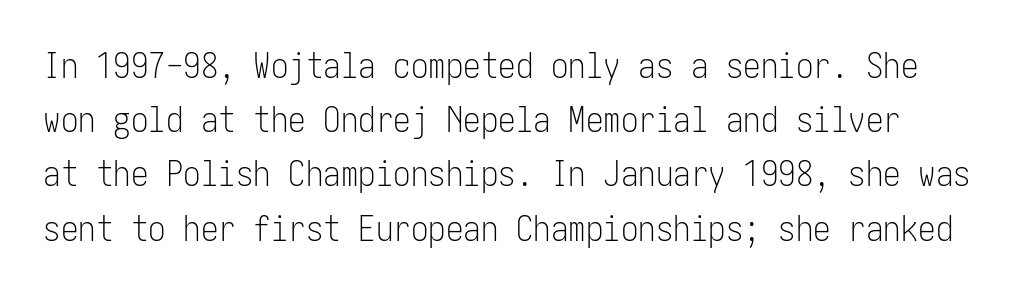
Q: Is the text bold? A: No.
Q: Is the text italic (slanted)? A: No, it is upright.
Q: Is the typeface a serif or a sans-serif typeface? A: Sans-serif.
Q: Is the text underlined? A: No.
Q: Is the spacing between letters normal or unusually wide? A: Normal.
Q: Is the spacing between lines tight, normal or loose? A: Normal.
Q: Width (condensed, normal, or wide)? A: Condensed.
Q: Stroke contrast? A: Low.
Q: x-height? A: Medium.
